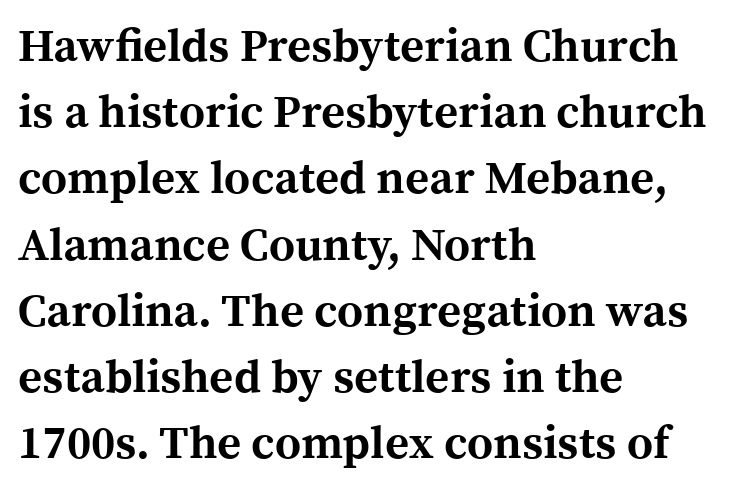
{"serif": "yes", "italic": "no", "bold": "yes", "weight": "bold", "width": "normal", "x_height": "medium", "monospaced": "no", "underline": "no", "align": "left", "line_spacing": "normal", "line_spacing_ratio": 1.44, "letter_spacing": "normal", "letter_spacing_em": 0.0, "glyph_px": 46}
